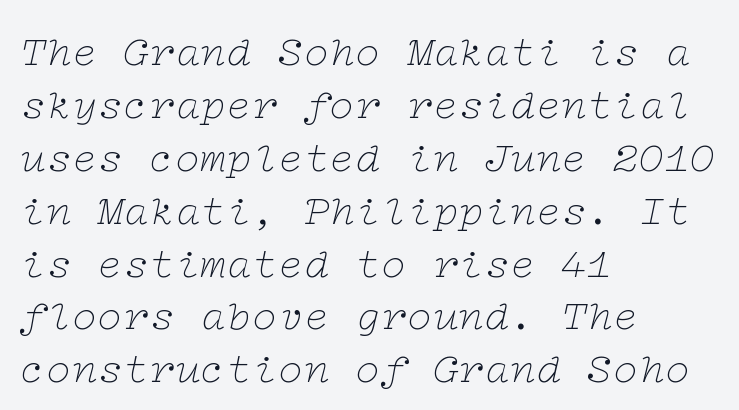
The face used here is seriffed, in the tradition of book romans. This rendering leaves character spacing at its baseline value. In terms of posture, this sample is oblique. Which margin do the lines hug? The left one — the right edge is uneven. The weight would be labelled regular, book, light, or lighter still.
